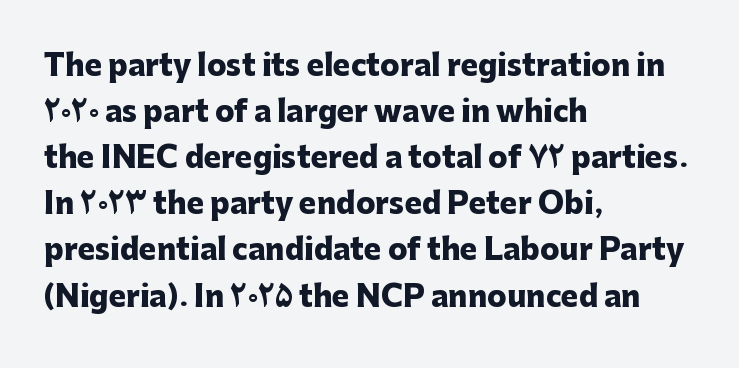
The words here are not underlined. Compared with typical paragraphs, the rows here are spaced about the same. The letters carry no serifs — their stems end cleanly without finishing strokes. Every character sits straight up, as roman type does. These lines are set flush left with a ragged right edge. Letter spacing: default.
